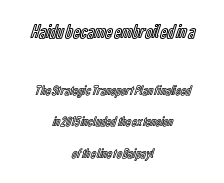
Q: Is the text italic (slanted)? A: Yes.
Q: Is the text underlined? A: No.
Q: How is the paragraph aligned? A: Centered.
Q: Is the spacing between letters normal or unusually wide? A: Normal.
Q: Is the spacing between lines tight, normal or loose? A: Loose.
Q: Which block of text is set in a larger size, the first (top) or the second (bottom)? A: The first (top) one.
